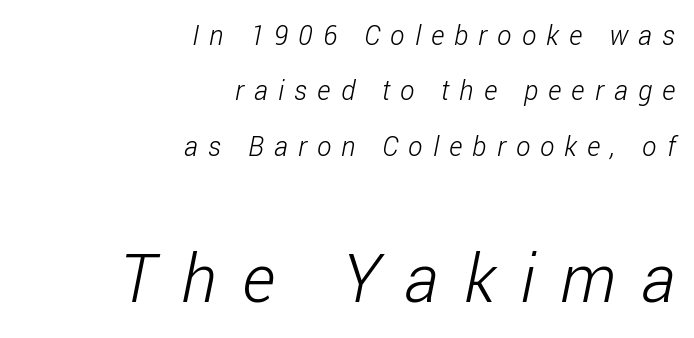
{"serif": "no", "bold": "no", "weight": "light", "width": "condensed", "stroke_contrast": "low", "x_height": "medium", "monospaced": "no", "underline": "no", "align": "right", "line_spacing": "loose", "line_spacing_ratio": 2.05, "letter_spacing": "wide", "letter_spacing_em": 0.38, "larger_block": "second", "size_ratio": 2.48, "glyph_px": 67}
